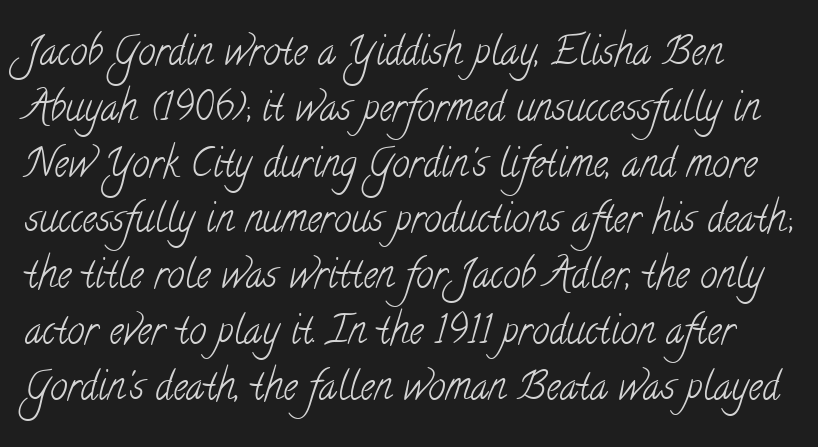
{"bold": "no", "weight": "light", "width": "condensed", "stroke_contrast": "low", "x_height": "small", "monospaced": "no", "underline": "no", "line_spacing": "normal", "line_spacing_ratio": 1.43, "letter_spacing": "normal", "letter_spacing_em": 0.0, "glyph_px": 39}
